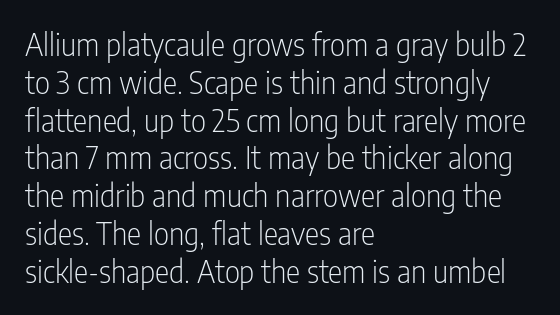
The image shows 30 px light, condensed sans-serif type, upright; set left-aligned, normal line spacing (1.26x), normal letter spacing, not underlined; low stroke contrast and a medium x-height.
